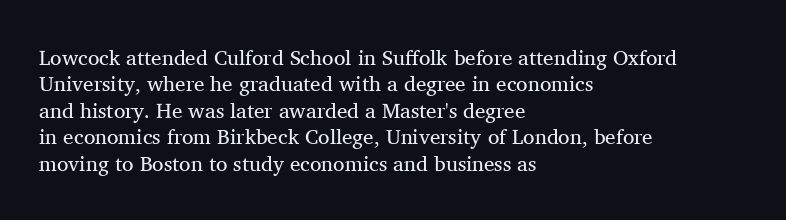
{"italic": "no", "bold": "no", "underline": "no", "align": "left", "line_spacing": "normal", "line_spacing_ratio": 1.26, "letter_spacing": "normal", "letter_spacing_em": 0.0, "glyph_px": 21}
